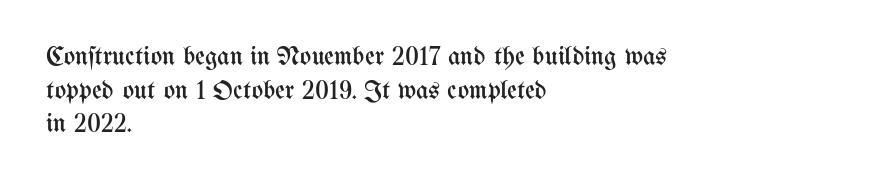
Q: Is the text bold? A: No.
Q: Is the text italic (slanted)? A: No, it is upright.
Q: Is the text underlined? A: No.
Q: How is the paragraph aligned? A: Left-aligned.
Q: Is the spacing between letters normal or unusually wide? A: Normal.
Q: Is the spacing between lines tight, normal or loose? A: Normal.
